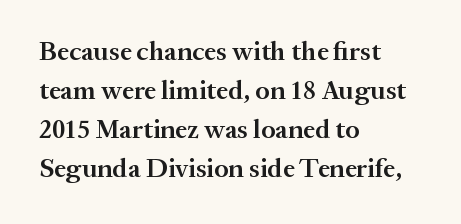
Q: Is the text bold? A: Semi-bold.
Q: Is the text italic (slanted)? A: No, it is upright.
Q: Is the text underlined? A: No.
Q: How is the paragraph aligned? A: Left-aligned.
Q: Is the spacing between letters normal or unusually wide? A: Normal.
Q: Is the spacing between lines tight, normal or loose? A: Normal.
